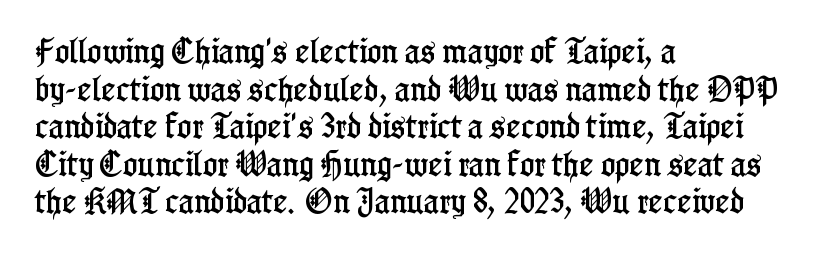
{"italic": "no", "underline": "no", "align": "left", "line_spacing": "normal", "line_spacing_ratio": 1.39, "letter_spacing": "normal", "letter_spacing_em": 0.0, "glyph_px": 27}
